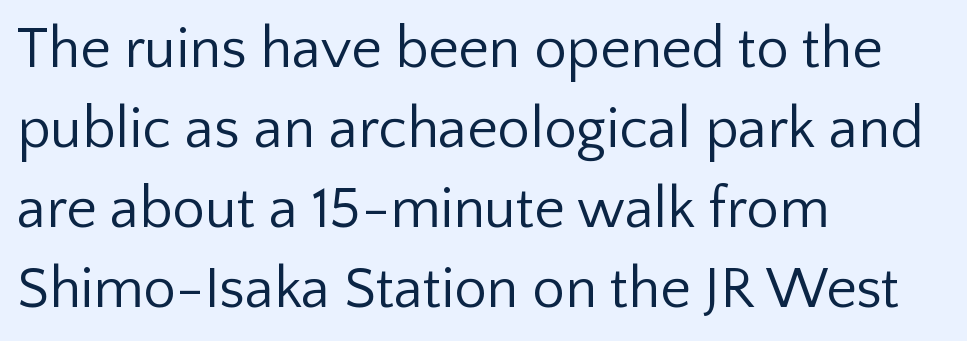
The image shows 58 px regular-weight sans-serif type, upright; set left-aligned, normal line spacing (1.38x), normal letter spacing, not underlined; low stroke contrast and a medium x-height.
